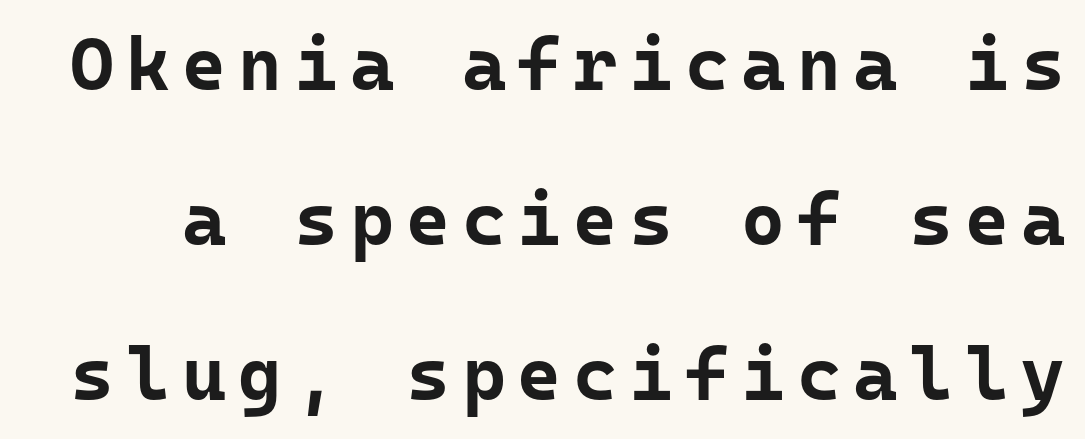
{"serif": "no", "italic": "no", "bold": "yes", "weight": "bold", "width": "normal", "stroke_contrast": "low", "x_height": "medium", "underline": "no", "line_spacing": "loose", "line_spacing_ratio": 2.07, "glyph_px": 75}
